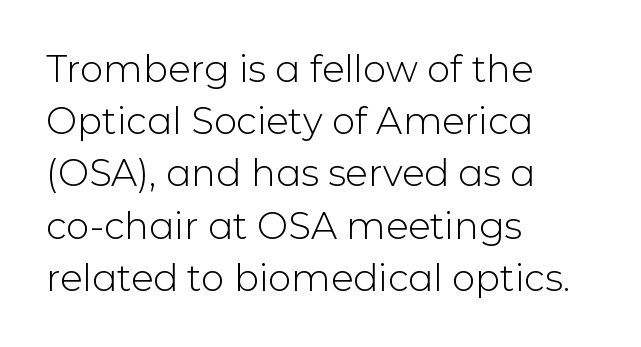
The image shows 37 px light sans-serif type, upright; set left-aligned, normal line spacing (1.41x), normal letter spacing, not underlined; low stroke contrast and a medium x-height.
